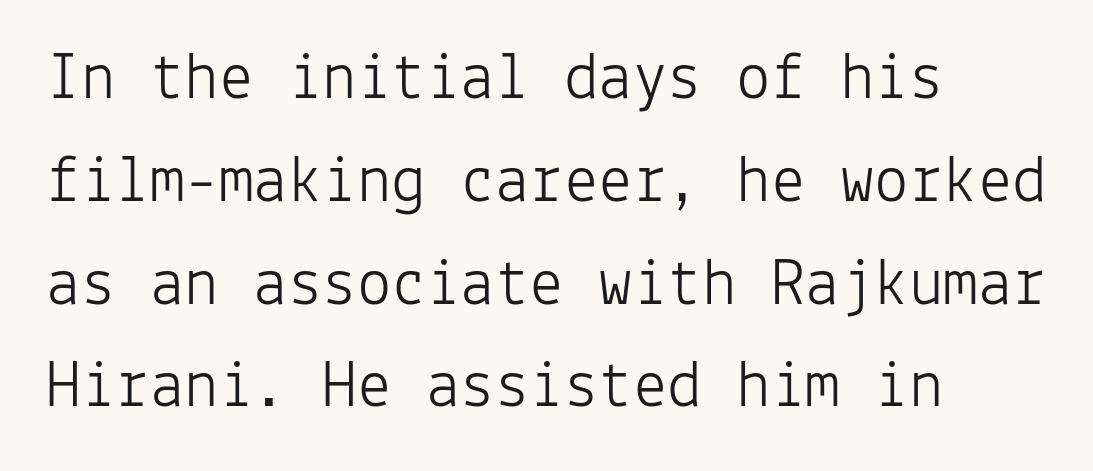
The image shows 69 px light sans-serif type, upright, monospaced; set left-aligned, normal line spacing (1.49x), normal letter spacing, not underlined; low stroke contrast and a medium x-height.
